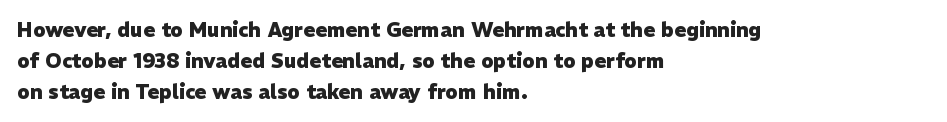
The image shows 20 px bold type, upright; set left-aligned, normal line spacing (1.54x), normal letter spacing, not underlined.
